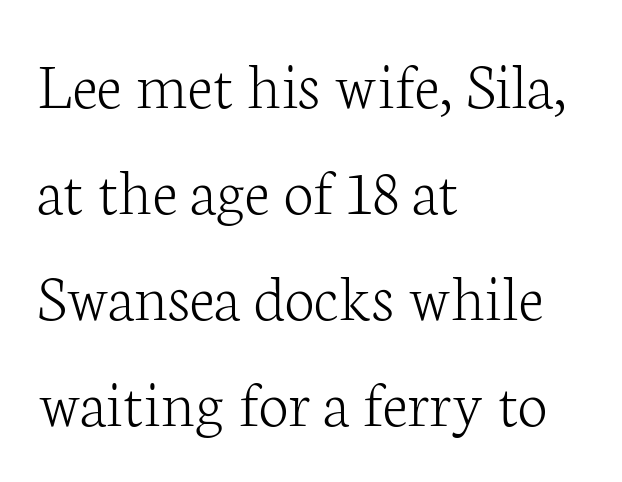
A normal amount of white space separates one row of letters from the next. Varying glyph widths throughout — classic text-font behaviour. The horizontal fit of the characters is conventional and even. The designer went with a serif here, giving each stem small feet. Has an underline been added? It has not.
